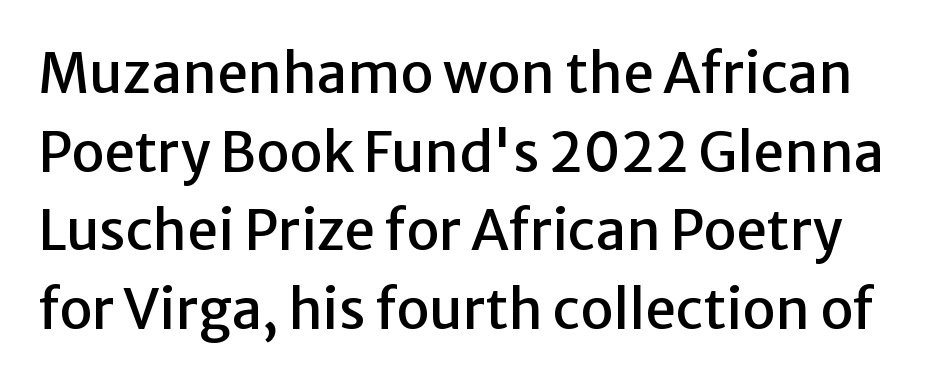
Any mark beneath the type? The region is blank. This rendering employs a face without finishing strokes, i.e., a sans-serif. Characters remain perfectly vertical along every line. Glyph-to-glyph distance matches everyday printed text. Varying glyph widths throughout — classic text-font behaviour.
